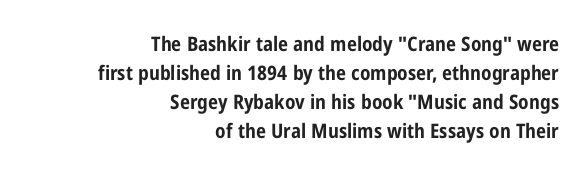
Q: Is the text bold? A: Yes.
Q: Is the text italic (slanted)? A: No, it is upright.
Q: Is the text underlined? A: No.
Q: How is the paragraph aligned? A: Right-aligned.
Q: Is the spacing between letters normal or unusually wide? A: Normal.
Q: Is the spacing between lines tight, normal or loose? A: Normal.
